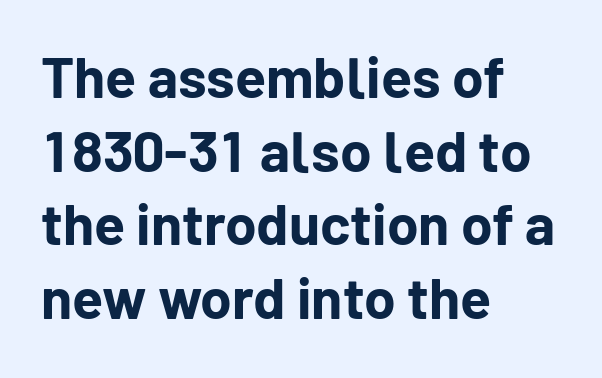
The image shows 57 px bold sans-serif type, upright; set left-aligned, normal line spacing (1.29x), normal letter spacing, not underlined; low stroke contrast and a medium x-height.
